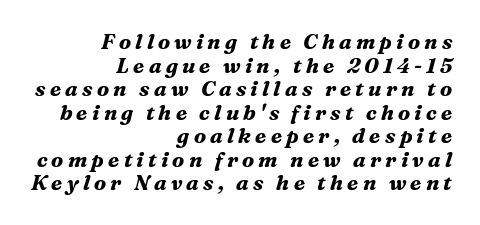
{"italic": "yes", "lean": "right", "slant_degrees": 16, "bold": "yes", "underline": "no", "align": "right", "line_spacing": "tight", "line_spacing_ratio": 1.12, "letter_spacing": "wide", "letter_spacing_em": 0.2, "glyph_px": 21}
